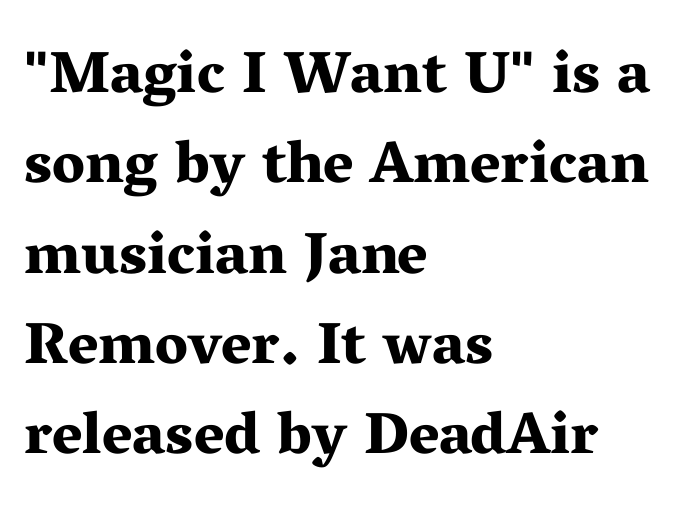
The image shows 59 px bold, wide serif type, upright; set left-aligned, normal line spacing (1.53x), normal letter spacing, not underlined; medium stroke contrast and a medium x-height.
